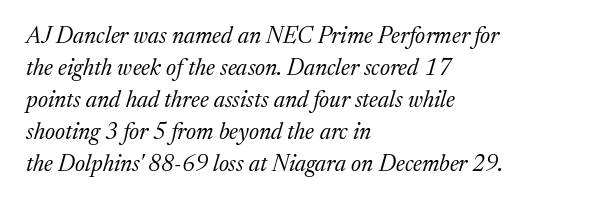
Q: Is the text bold? A: No.
Q: Is the text italic (slanted)? A: Yes, it leans right by about 17 degrees.
Q: Is the text underlined? A: No.
Q: How is the paragraph aligned? A: Left-aligned.
Q: Is the spacing between letters normal or unusually wide? A: Normal.
Q: Is the spacing between lines tight, normal or loose? A: Normal.
